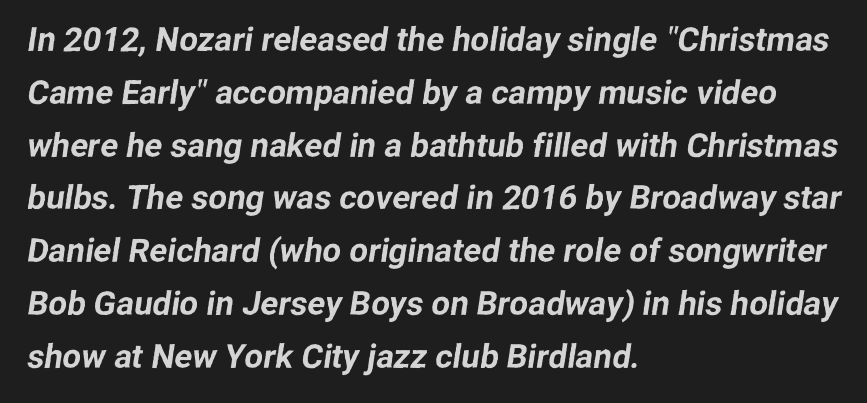
{"serif": "no", "width": "normal", "stroke_contrast": "low", "x_height": "medium", "monospaced": "no", "underline": "no", "align": "left", "line_spacing": "normal", "line_spacing_ratio": 1.6, "letter_spacing": "normal", "letter_spacing_em": 0.0, "glyph_px": 33}
